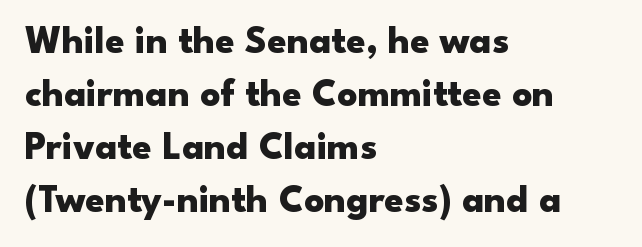
The image shows 39 px heavy, wide sans-serif type, upright; set left-aligned, normal line spacing (1.36x), normal letter spacing, not underlined; low stroke contrast and a small x-height.
